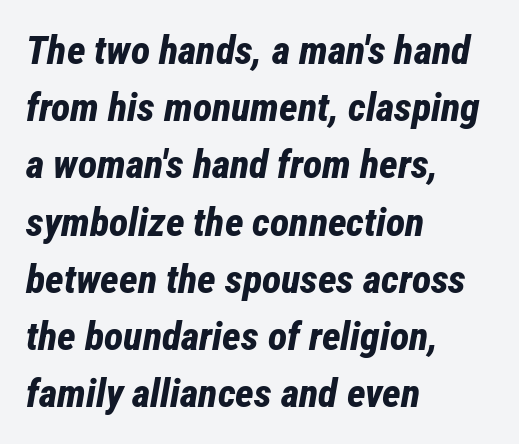
{"italic": "yes", "lean": "right", "slant_degrees": 12, "bold": "yes", "weight": "bold", "width": "condensed", "stroke_contrast": "low", "x_height": "medium", "monospaced": "no", "underline": "no", "align": "left", "line_spacing": "normal", "line_spacing_ratio": 1.43, "letter_spacing": "normal", "letter_spacing_em": 0.0, "glyph_px": 40}
